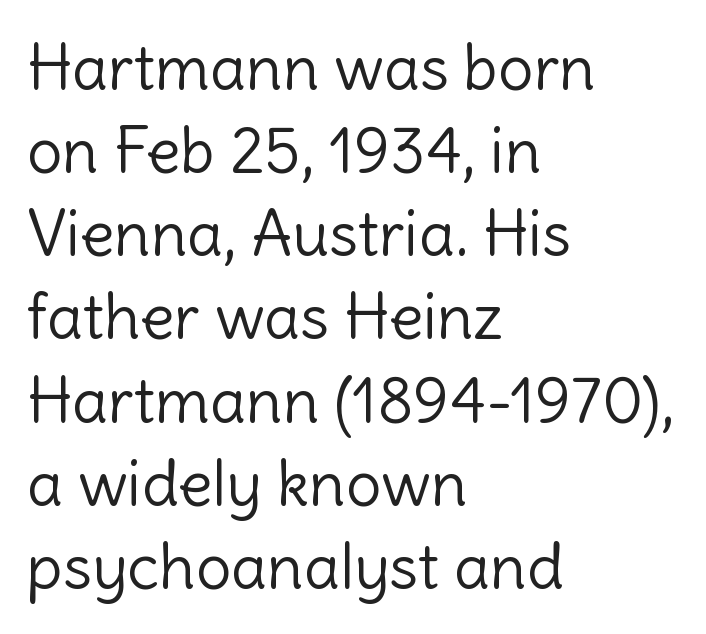
This is not heavy type; no bold has been used. No word sits above an underline. The letters stand straight up with perfectly vertical stems. You could not count columns in this text — the font is proportionally spaced.
